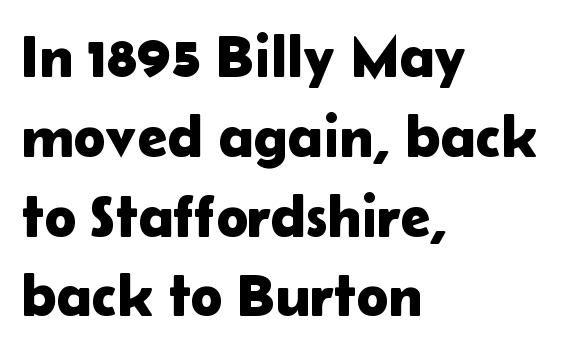
In CSS terms this would be text-align: left. These lines keep a tight, regular rhythm from letter to letter. To sum up the face: it is a sans, with no serifs. Clear beneath every line of the passage. The rendering uses natural spacing where letterforms have individual widths.
